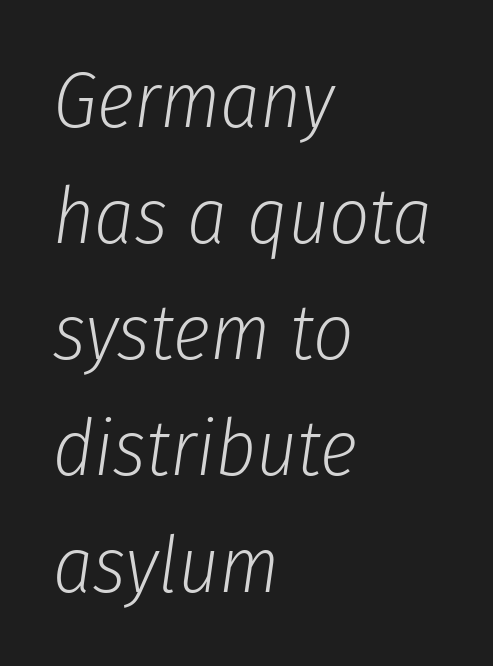
Compared with typical body copy, the letter spacing here is the same. Here the designer chose a conventional face with non-uniform glyph widths. Every row of glyphs begins at an identical x-position on the left. Italic: yes, the glyphs are oblique. The typeface has the unassuming heft of standard copy or less. Regular leading.
